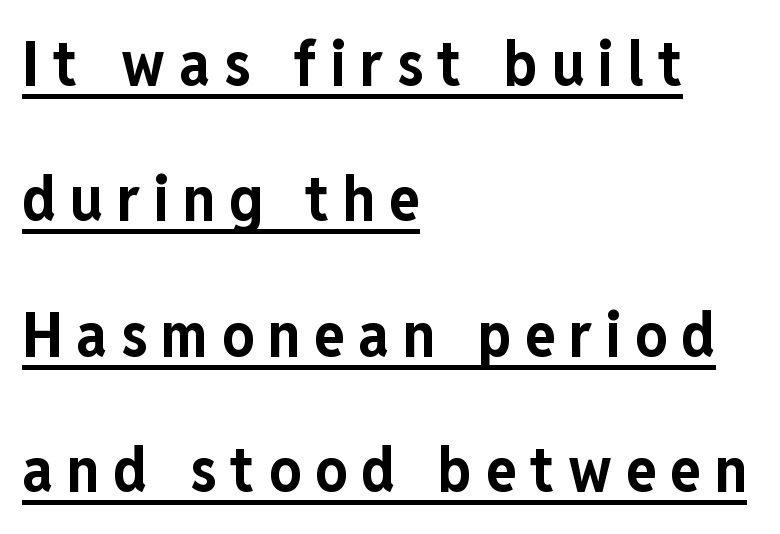
Q: Is the text bold? A: Yes.
Q: Is the text italic (slanted)? A: No, it is upright.
Q: Is the typeface a serif or a sans-serif typeface? A: Sans-serif.
Q: Is the text underlined? A: Yes.
Q: How is the paragraph aligned? A: Left-aligned.
Q: Is the spacing between letters normal or unusually wide? A: Unusually wide.
Q: Is the spacing between lines tight, normal or loose? A: Loose.
Q: Width (condensed, normal, or wide)? A: Condensed.
Q: Stroke contrast? A: Low.
Q: x-height? A: Medium.
Q: Monospaced? A: No.
